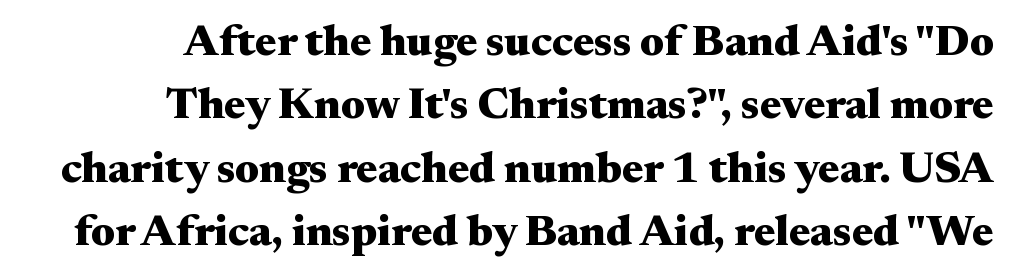
The image shows 44 px heavy, wide serif type, upright; set normal line spacing (1.44x), normal letter spacing, not underlined; medium stroke contrast and a small x-height.
